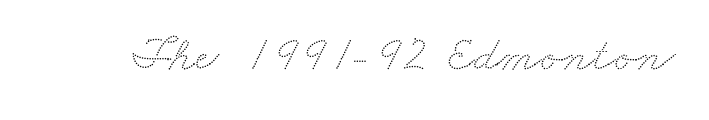
The space directly below the letters is spotless. Is the letter spacing exaggerated? No — it looks like the ordinary default. This sample has the flowing, uneven cadence of proportional lettering.
